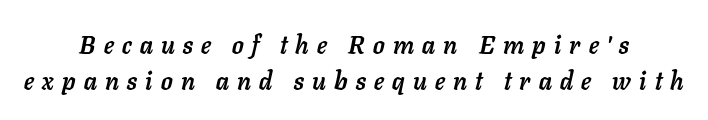
The image shows 25 px bold type, italic (leaning right); set centered, normal line spacing (1.43x), unusually wide letter spacing (+0.33 em), not underlined.
